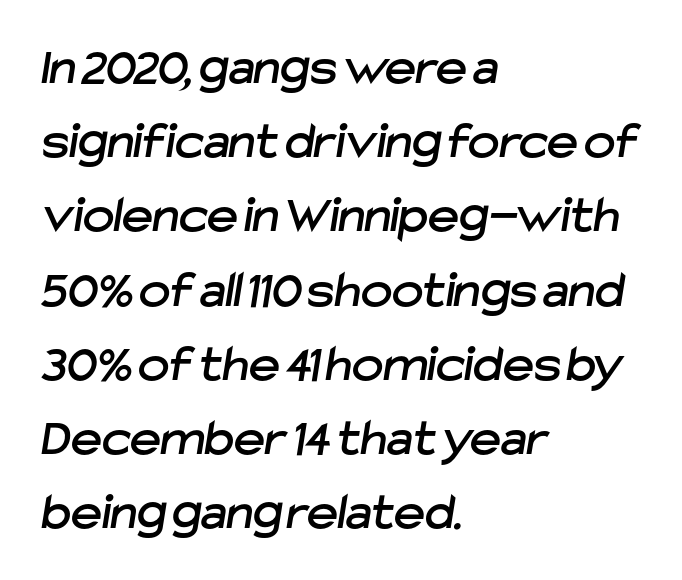
The image shows 53 px sans-serif type; set left-aligned, normal line spacing (1.4x), normal letter spacing, not underlined; low stroke contrast and a medium x-height.
